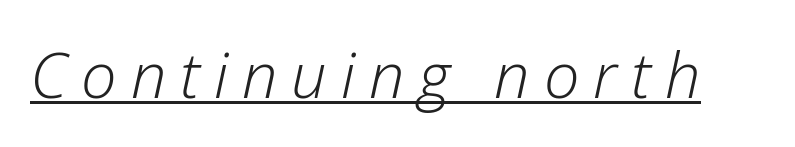
{"italic": "yes", "lean": "right", "slant_degrees": 12, "bold": "no", "weight": "light", "width": "normal", "stroke_contrast": "low", "x_height": "medium", "monospaced": "no", "underline": "yes", "letter_spacing": "wide", "letter_spacing_em": 0.22, "glyph_px": 63}
